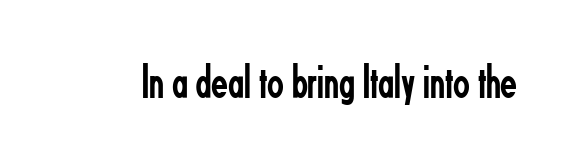
The designer went with a sans here, leaving each stem footless. A clean baseline with only descenders dipping below it. Caption: face not bold, strokes unweighted. Looks like regular typesetting: each glyph gets only the width it needs. Short note: letters normally spaced.
